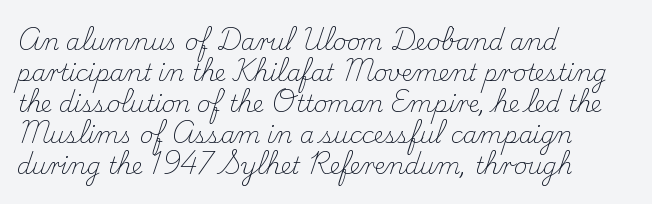
Q: Is the text bold? A: No.
Q: Is the text italic (slanted)? A: Yes.
Q: Is the text underlined? A: No.
Q: How is the paragraph aligned? A: Left-aligned.
Q: Is the spacing between letters normal or unusually wide? A: Normal.
Q: Is the spacing between lines tight, normal or loose? A: Normal.
